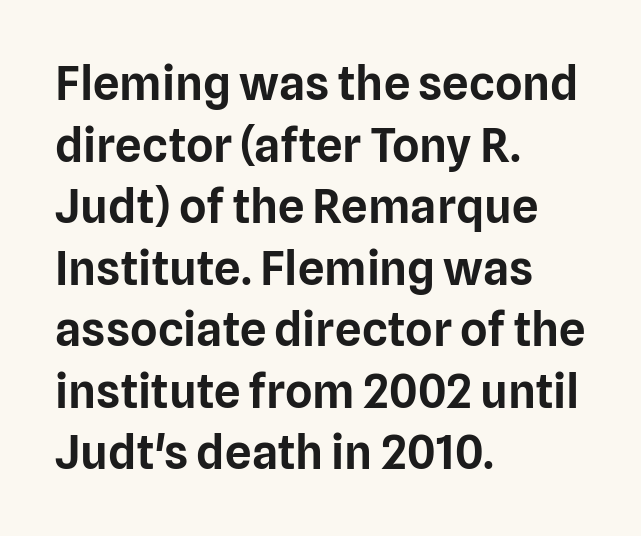
Q: Is the text italic (slanted)? A: No, it is upright.
Q: Is the typeface a serif or a sans-serif typeface? A: Sans-serif.
Q: Is the text underlined? A: No.
Q: How is the paragraph aligned? A: Left-aligned.
Q: Is the spacing between letters normal or unusually wide? A: Normal.
Q: Is the spacing between lines tight, normal or loose? A: Normal.
Q: Width (condensed, normal, or wide)? A: Normal.
Q: Stroke contrast? A: Low.
Q: x-height? A: Medium.
Q: Monospaced? A: No.
